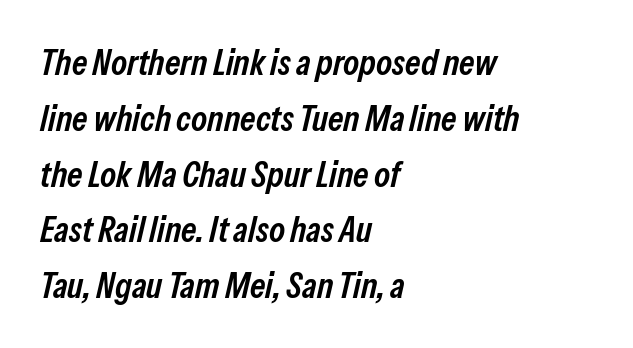
If you drew a line through each stem, it would be angled. No extra tracking has been applied to these lines. A semibold gives these letters moderate extra thickness, short of bold. Decoration check: the copy has no underline. The typesetter chose a ragged-right arrangement here. You could not count columns in this text — the font is proportionally spaced.
